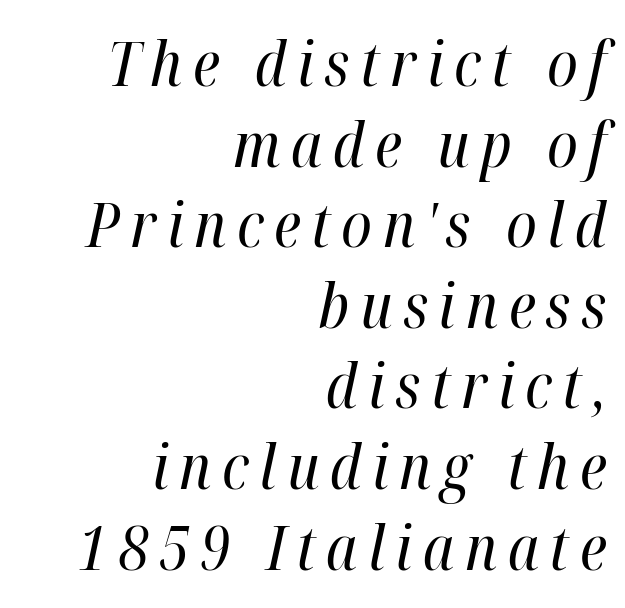
Q: Is the text bold? A: No.
Q: Is the text italic (slanted)? A: Yes, it leans right by about 12 degrees.
Q: Is the text underlined? A: No.
Q: How is the paragraph aligned? A: Right-aligned.
Q: Is the spacing between lines tight, normal or loose? A: Normal.
Q: Width (condensed, normal, or wide)? A: Condensed.
Q: Stroke contrast? A: High.
Q: x-height? A: Medium.
Q: Monospaced? A: No.
